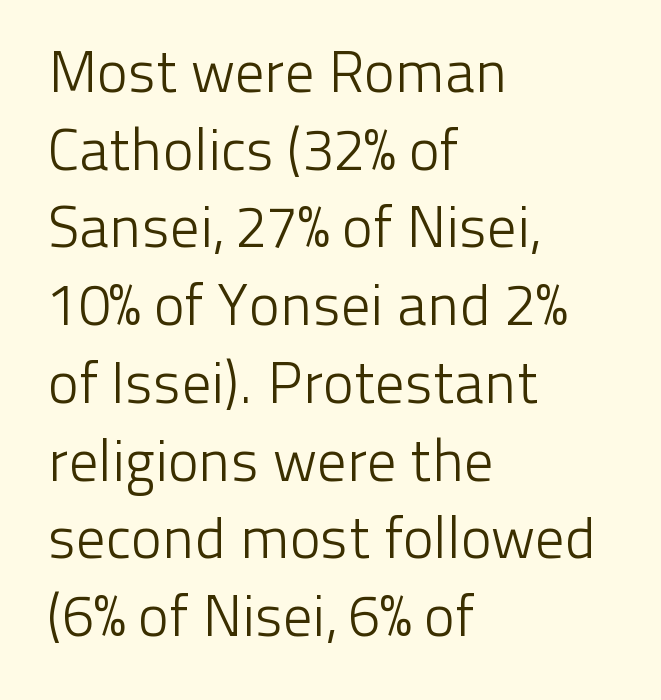
The image shows 58 px light sans-serif type, upright; set left-aligned, normal line spacing (1.34x), normal letter spacing, not underlined; low stroke contrast and a medium x-height.
